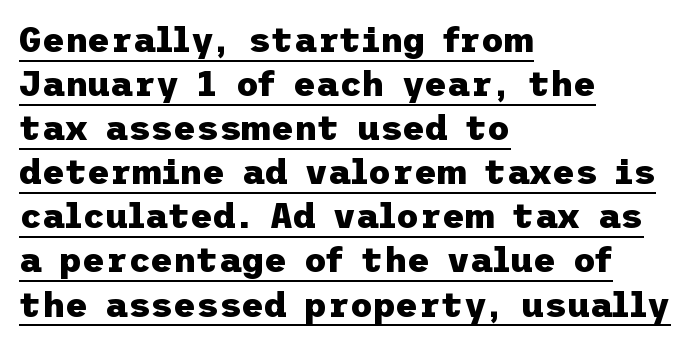
Q: Is the text bold? A: Yes.
Q: Is the text italic (slanted)? A: No, it is upright.
Q: Is the typeface a serif or a sans-serif typeface? A: Sans-serif.
Q: Is the text underlined? A: Yes.
Q: How is the paragraph aligned? A: Left-aligned.
Q: Is the spacing between letters normal or unusually wide? A: Normal.
Q: Is the spacing between lines tight, normal or loose? A: Normal.
Q: Width (condensed, normal, or wide)? A: Normal.
Q: Stroke contrast? A: Low.
Q: x-height? A: Medium.
